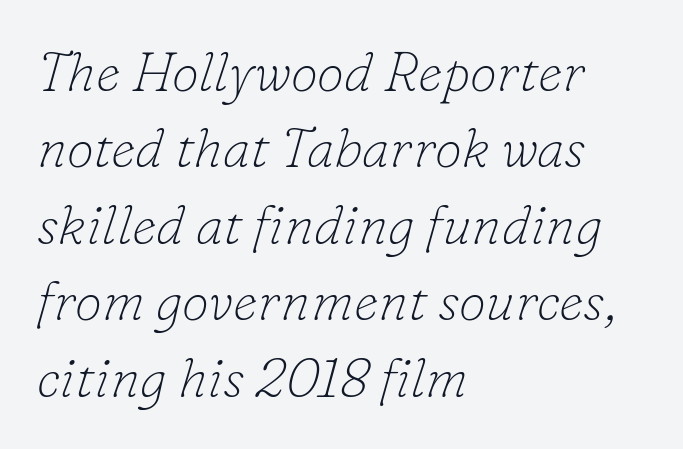
Q: Is the text bold? A: No.
Q: Is the text italic (slanted)? A: Yes, it leans right by about 16 degrees.
Q: Is the typeface a serif or a sans-serif typeface? A: Serif.
Q: Is the text underlined? A: No.
Q: How is the paragraph aligned? A: Left-aligned.
Q: Is the spacing between letters normal or unusually wide? A: Normal.
Q: Is the spacing between lines tight, normal or loose? A: Normal.
Q: Width (condensed, normal, or wide)? A: Normal.
Q: Stroke contrast? A: Low.
Q: x-height? A: Small.
Q: Monospaced? A: No.
